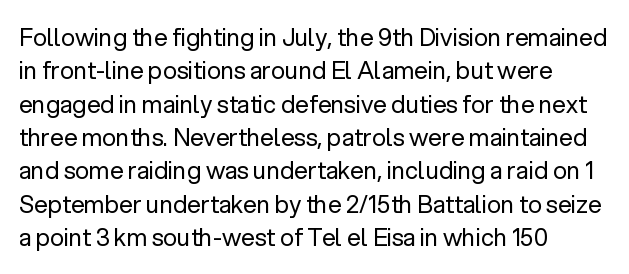
The letterforms sit at book weight or below. Posture: straight, roman, zero tilt. Tracking value appears to be zero — textbook default spacing. The passage shown stacks its lines at a standard gap. Is the block centered? No — it sits flush against the left margin. The foot of each line stays bare and open.
